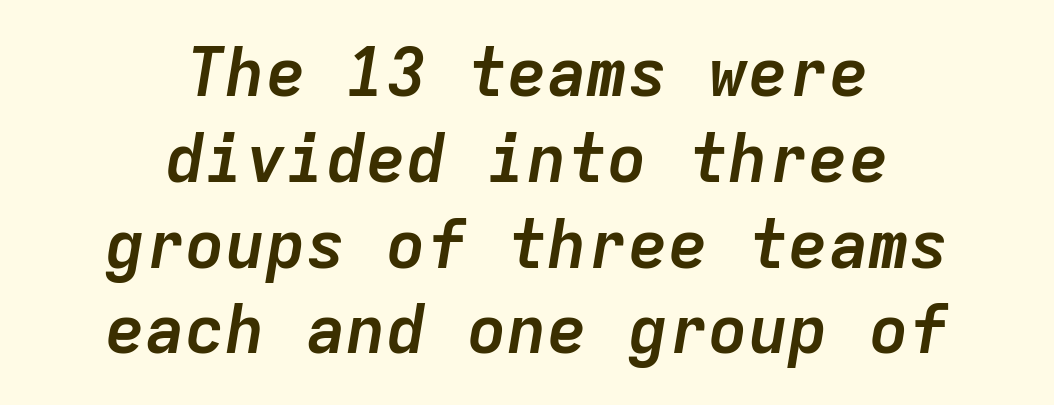
{"italic": "yes", "lean": "right", "slant_degrees": 9, "bold": "yes", "weight": "semibold", "width": "normal", "stroke_contrast": "low", "x_height": "medium", "monospaced": "yes", "underline": "no", "align": "center", "line_spacing": "normal", "line_spacing_ratio": 1.28, "letter_spacing": "normal", "letter_spacing_em": 0.0, "glyph_px": 67}
